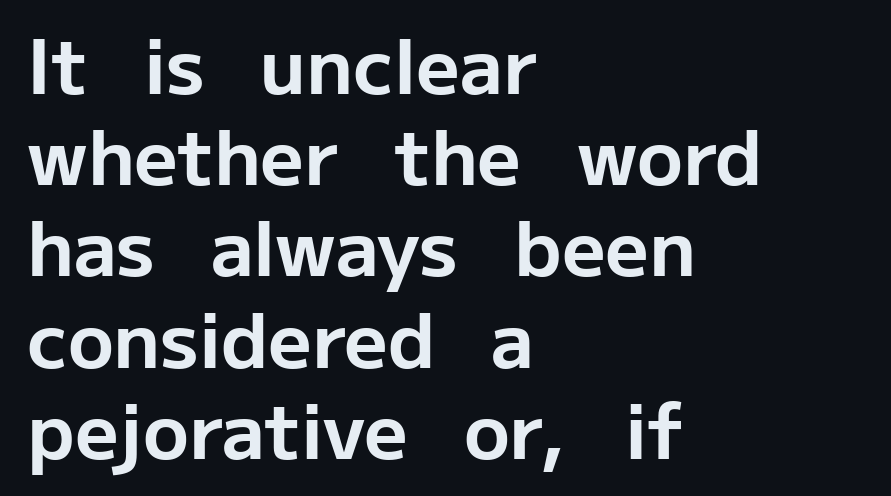
{"serif": "no", "italic": "no", "bold": "yes", "weight": "bold", "width": "normal", "stroke_contrast": "low", "x_height": "medium", "monospaced": "no", "underline": "no", "align": "left", "line_spacing_ratio": 1.2, "letter_spacing": "normal", "letter_spacing_em": 0.0, "glyph_px": 76}
